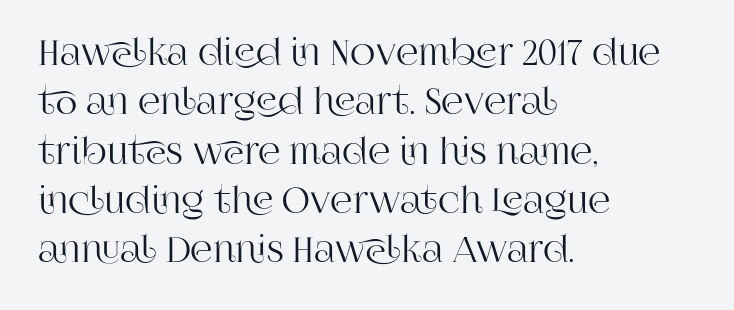
The image shows 35 px serif type, upright; set left-aligned, normal line spacing (1.41x), normal letter spacing, not underlined; high stroke contrast and a large x-height.
